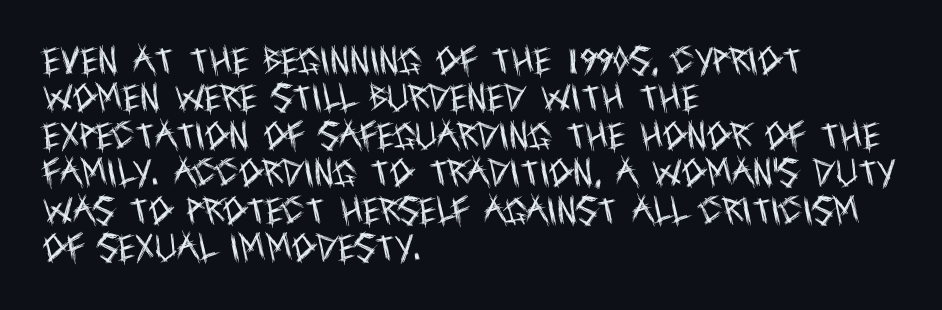
The image shows 30 px regular-weight, condensed sans-serif type, upright; set left-aligned, normal line spacing (1.25x), normal letter spacing, not underlined; a large x-height.
